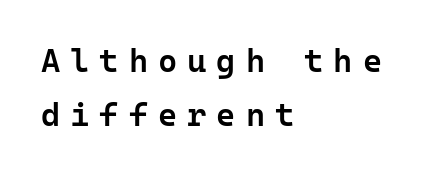
{"serif": "no", "italic": "no", "bold": "semi", "weight": "semibold", "width": "normal", "stroke_contrast": "low", "x_height": "medium", "underline": "no", "align": "left", "line_spacing": "normal", "line_spacing_ratio": 1.65, "letter_spacing": "wide", "letter_spacing_em": 0.3, "glyph_px": 33}
